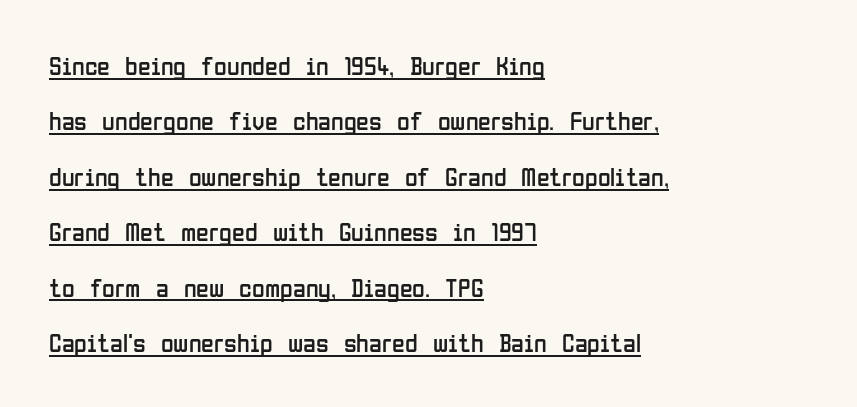
Q: Is the text bold? A: No.
Q: Is the text italic (slanted)? A: No, it is upright.
Q: Is the text underlined? A: Yes.
Q: How is the paragraph aligned? A: Left-aligned.
Q: Is the spacing between letters normal or unusually wide? A: Normal.
Q: Is the spacing between lines tight, normal or loose? A: Loose.
